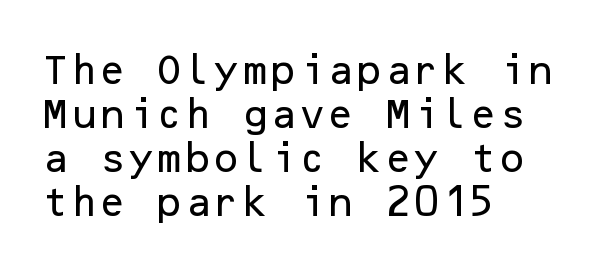
The image shows 33 px sans-serif type, upright; set left-aligned, normal line spacing (1.33x), normal letter spacing, not underlined; low stroke contrast and a medium x-height.
